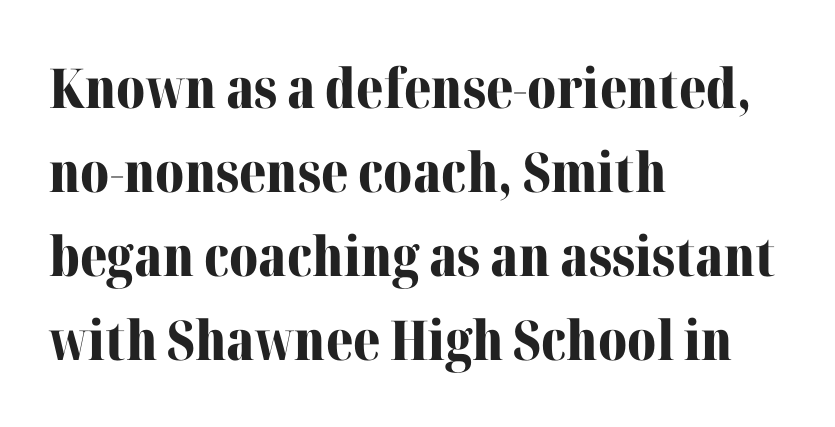
Q: Is the text bold? A: Yes.
Q: Is the text italic (slanted)? A: No, it is upright.
Q: Is the typeface a serif or a sans-serif typeface? A: Serif.
Q: Is the text underlined? A: No.
Q: How is the paragraph aligned? A: Left-aligned.
Q: Is the spacing between letters normal or unusually wide? A: Normal.
Q: Is the spacing between lines tight, normal or loose? A: Normal.
Q: Width (condensed, normal, or wide)? A: Normal.
Q: Stroke contrast? A: Medium.
Q: x-height? A: Medium.
Q: Monospaced? A: No.
